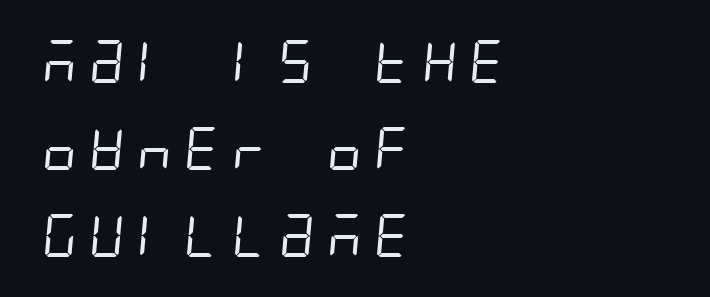
Q: Is the text bold? A: No.
Q: Is the typeface a serif or a sans-serif typeface? A: Sans-serif.
Q: Is the text underlined? A: No.
Q: How is the paragraph aligned? A: Left-aligned.
Q: Is the spacing between lines tight, normal or loose? A: Loose.
Q: Width (condensed, normal, or wide)? A: Condensed.
Q: Stroke contrast? A: Low.
Q: x-height? A: Large.
